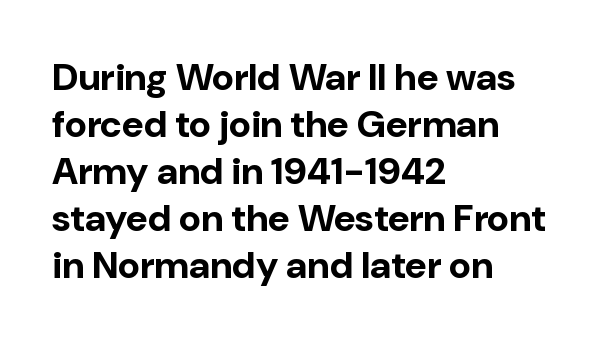
The image shows 38 px bold sans-serif type, upright; set left-aligned, line spacing 1.24x, normal letter spacing, not underlined; low stroke contrast and a medium x-height.
